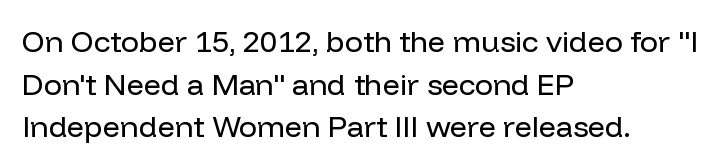
The specimen reads as upright at a glance. Inter-character spacing is left at the font's built-in metrics. The passage shown stacks its lines at a standard gap. The type family on display is of the sans-serif kind.
